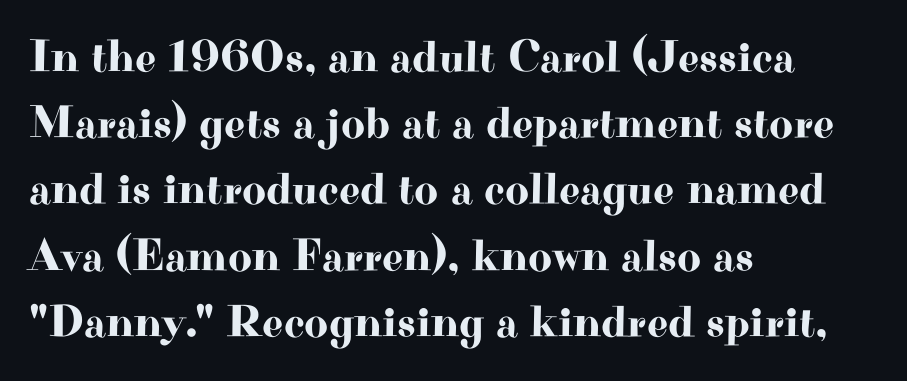
This sample is left-justified, so line endings fall wherever the words run out. A roman cut, with each character standing at attention. The rendering shows small feet on the letterforms — a serif design. Look at the tracking — it's just the regular setting, nothing added. Notice how descenders clear the ascenders below comfortably — that's standard leading. Character widths vary here, with narrow letters taking less room than wide ones.
